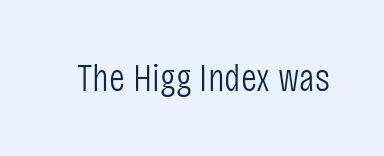
The image shows 39 px light, condensed sans-serif type, upright; set normal letter spacing, not underlined; low stroke contrast and a large x-height.
